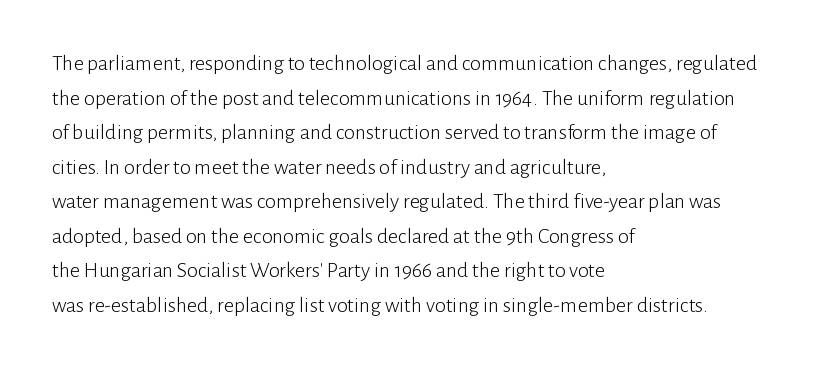
{"italic": "no", "bold": "no", "underline": "no", "align": "left", "line_spacing": "normal", "line_spacing_ratio": 1.57, "letter_spacing": "normal", "letter_spacing_em": 0.0, "glyph_px": 22}
